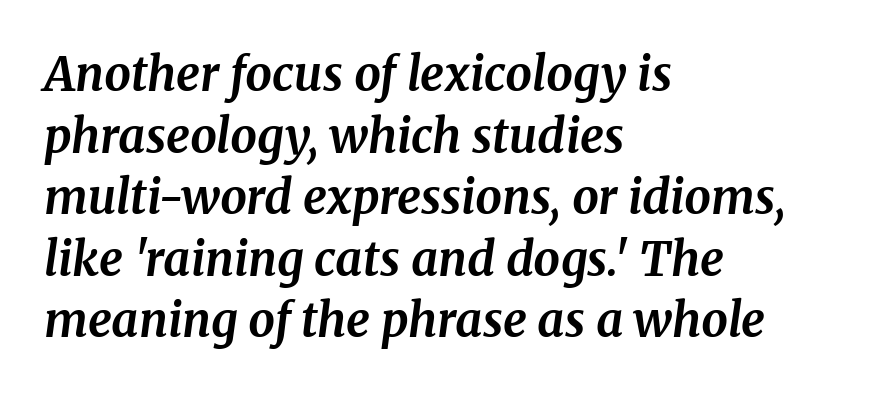
The image shows 47 px bold serif type, italic (leaning right); set left-aligned, normal line spacing (1.31x), normal letter spacing, not underlined; medium stroke contrast and a medium x-height.
